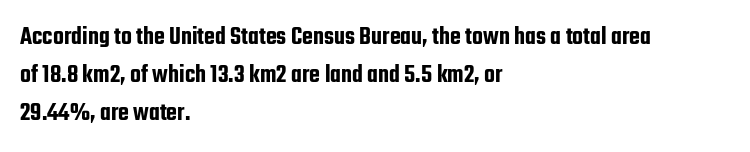
Plain, unruled lines of type. Each word holds together tightly as a unit, with standard inter-letter gaps. Every row of glyphs begins at an identical x-position on the left. Leading matches the norm, producing a regular column.
